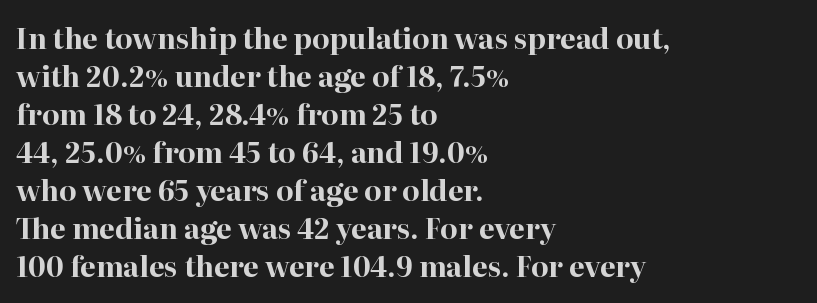
{"serif": "yes", "italic": "no", "bold": "yes", "weight": "bold", "width": "normal", "stroke_contrast": "high", "x_height": "medium", "monospaced": "no", "underline": "no", "align": "left", "line_spacing": "normal", "line_spacing_ratio": 1.36, "letter_spacing": "normal", "letter_spacing_em": 0.0, "glyph_px": 28}
